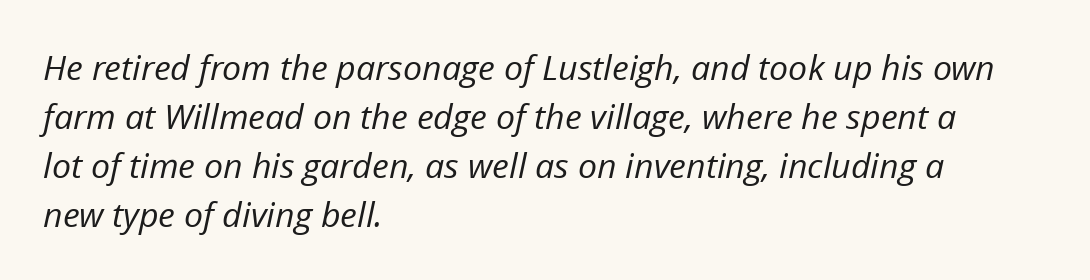
The rendering uses natural spacing where letterforms have individual widths. What's the leading like? Ordinary, nothing unusual. You could call the tracking neutral — neither tight nor loose. Unbolded letterforms with no extra heft. Descenders hang freely into open space. There's an unmistakable incline to the writing here.
